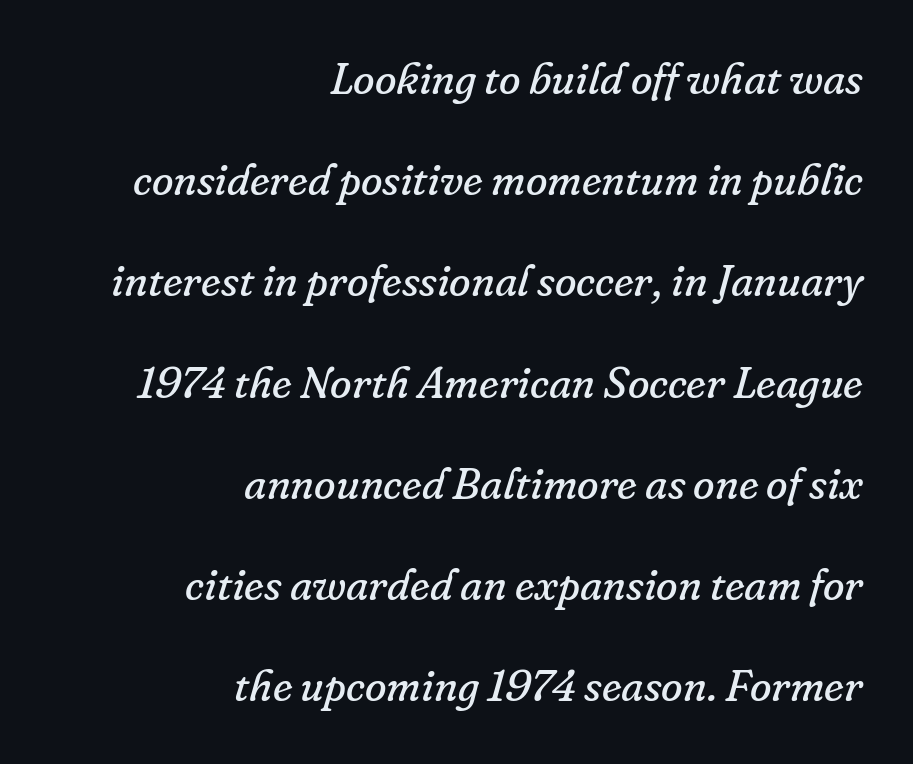
Q: Is the text bold? A: No.
Q: Is the text italic (slanted)? A: Yes, it leans right by about 16 degrees.
Q: Is the typeface a serif or a sans-serif typeface? A: Serif.
Q: Is the text underlined? A: No.
Q: How is the paragraph aligned? A: Right-aligned.
Q: Is the spacing between letters normal or unusually wide? A: Normal.
Q: Is the spacing between lines tight, normal or loose? A: Loose.
Q: Width (condensed, normal, or wide)? A: Normal.
Q: Stroke contrast? A: Low.
Q: x-height? A: Small.
Q: Monospaced? A: No.
